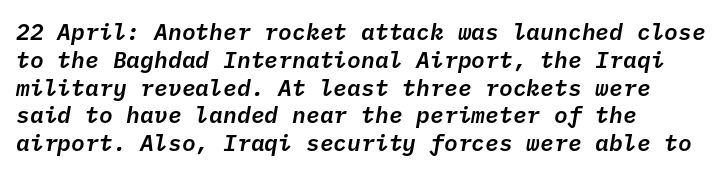
The baseline area is clear. The passage shown leans; its letterforms are oblique. Reading down the block, your eye returns to a fixed left position each line. This rendering leaves character spacing at its baseline value.
